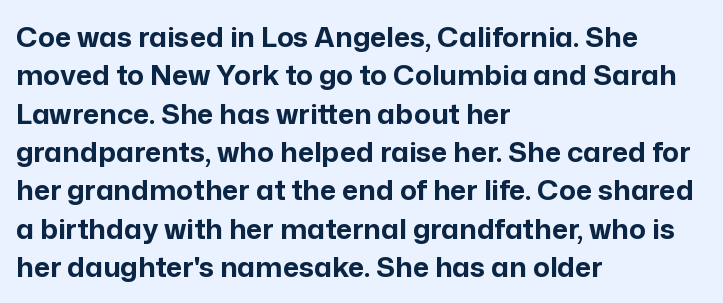
The sample has been set heavy, in full bold. Regarding leading, the lines here are spaced in the standard way. Posture: straight, roman, zero tilt. Line beginnings align vertically; line endings do not. Characters follow at the spacing the type designer built in. Underlining? Definitely not there.
